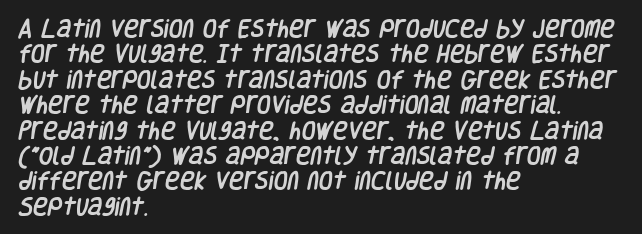
The image shows 20 px text type; set left-aligned, normal line spacing (1.27x), normal letter spacing, not underlined.
